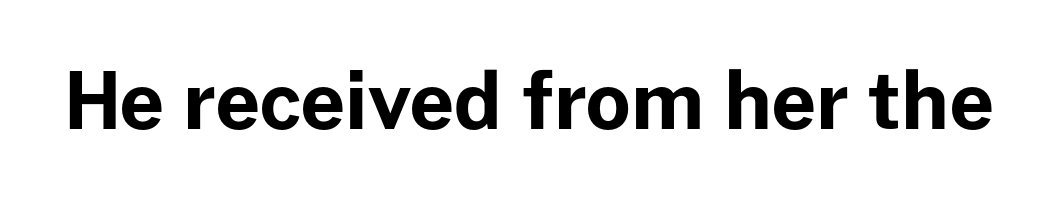
Q: Is the text bold? A: Yes.
Q: Is the text italic (slanted)? A: No, it is upright.
Q: Is the typeface a serif or a sans-serif typeface? A: Sans-serif.
Q: Is the text underlined? A: No.
Q: Is the spacing between letters normal or unusually wide? A: Normal.
Q: Width (condensed, normal, or wide)? A: Normal.
Q: Stroke contrast? A: Low.
Q: x-height? A: Medium.
Q: Monospaced? A: No.
